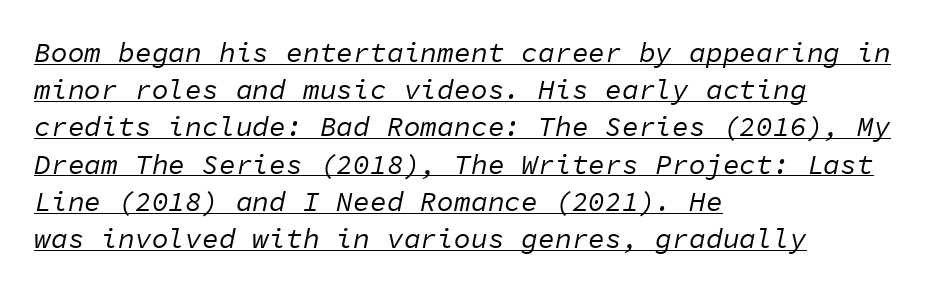
The image shows 28 px regular-weight type, italic (leaning right), monospaced; set left-aligned, normal line spacing (1.33x), normal letter spacing, underlined; low stroke contrast and a medium x-height.
